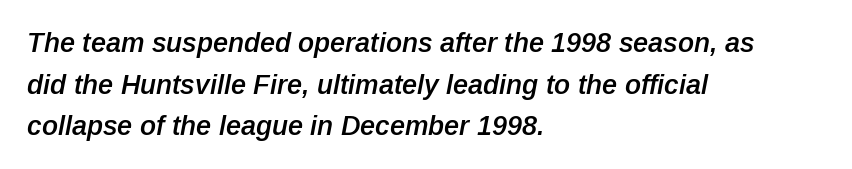
Q: Is the text bold? A: Semi-bold.
Q: Is the text italic (slanted)? A: Yes, it leans right by about 12 degrees.
Q: Is the text underlined? A: No.
Q: How is the paragraph aligned? A: Left-aligned.
Q: Is the spacing between letters normal or unusually wide? A: Normal.
Q: Is the spacing between lines tight, normal or loose? A: Normal.
